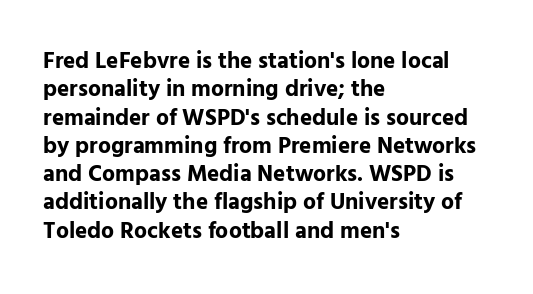
The image shows 23 px bold type, upright; set left-aligned, line spacing 1.23x, normal letter spacing, not underlined.
